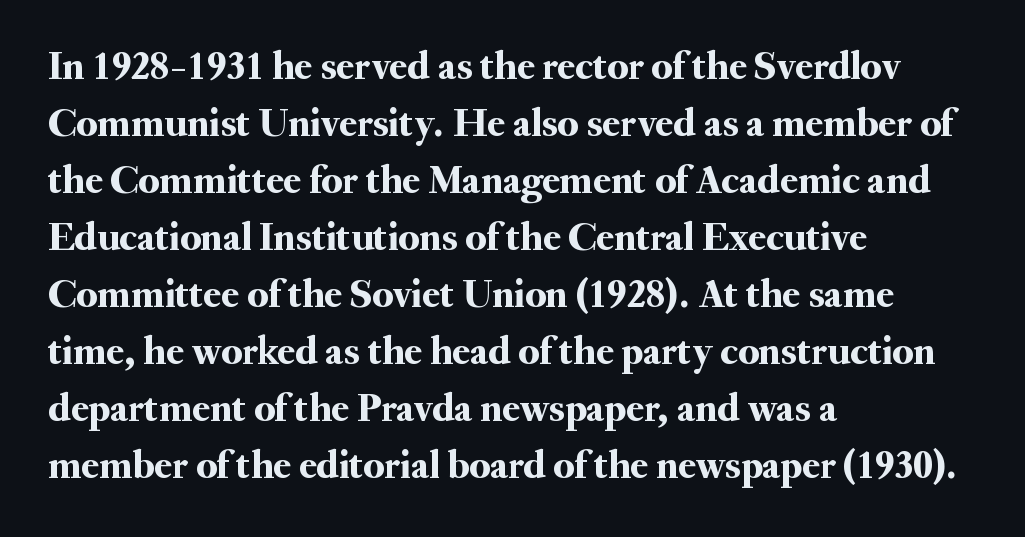
{"serif": "yes", "italic": "no", "width": "normal", "stroke_contrast": "medium", "x_height": "small", "monospaced": "no", "underline": "no", "align": "left", "line_spacing": "normal", "line_spacing_ratio": 1.39, "letter_spacing": "normal", "letter_spacing_em": 0.0, "glyph_px": 41}
